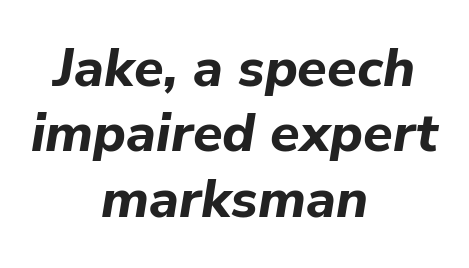
{"italic": "yes", "lean": "right", "slant_degrees": 9, "bold": "yes", "weight": "bold", "width": "normal", "stroke_contrast": "low", "x_height": "medium", "monospaced": "no", "underline": "no", "align": "center", "line_spacing_ratio": 1.21, "letter_spacing": "normal", "letter_spacing_em": 0.0, "glyph_px": 54}
